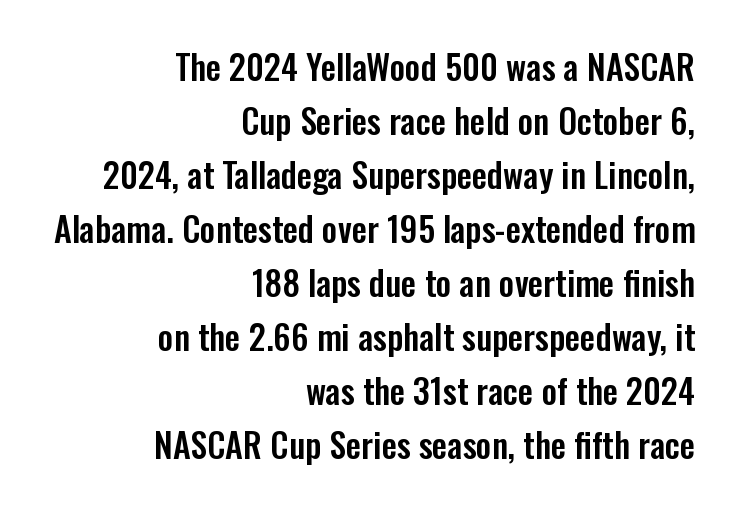
Students, note that the glyphs here touch the page at normal intervals. Do the characters align in a grid? No, the font is proportional. Notice how the passage keeps a crisp vertical edge on the right only. The designer left line spacing at the default. Nope, not italic — everything's standing straight.
